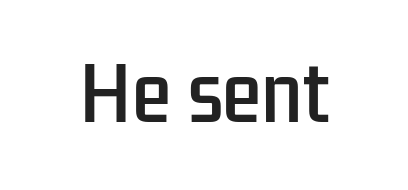
The image shows 72 px condensed sans-serif type, upright; set normal letter spacing, not underlined; low stroke contrast and a medium x-height.
